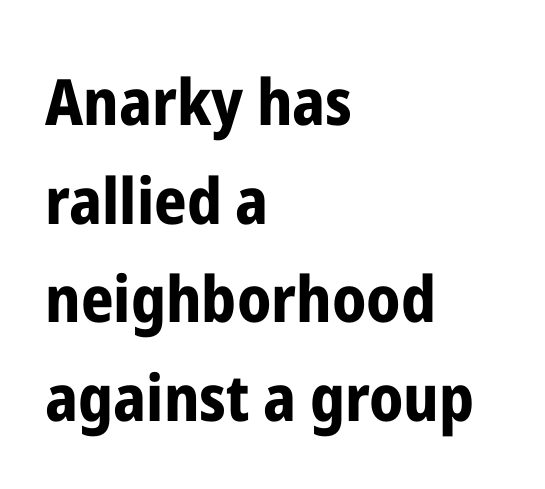
Q: Is the text bold? A: Yes.
Q: Is the text italic (slanted)? A: No, it is upright.
Q: Is the typeface a serif or a sans-serif typeface? A: Sans-serif.
Q: Is the text underlined? A: No.
Q: How is the paragraph aligned? A: Left-aligned.
Q: Is the spacing between letters normal or unusually wide? A: Normal.
Q: Is the spacing between lines tight, normal or loose? A: Normal.
Q: Width (condensed, normal, or wide)? A: Condensed.
Q: Stroke contrast? A: Low.
Q: x-height? A: Medium.
Q: Monospaced? A: No.
